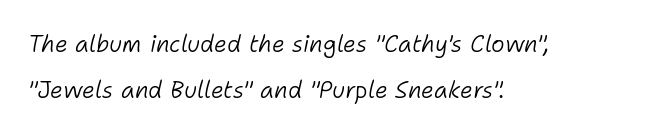
What stands out about the letter spacing? Nothing — it is the standard amount. The baseline area is clear. Vertically, the passage feels expansive, rows floating well apart. The strokes carry an ordinary text weight at most. These lines stack with their left ends in a neat column. The font's italic variant was chosen for this text.
